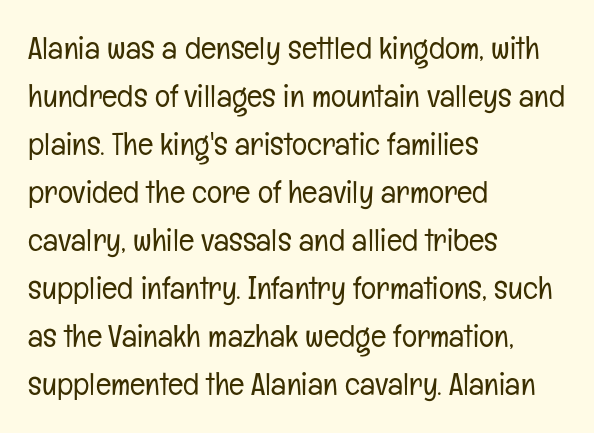
{"serif": "no", "italic": "no", "bold": "no", "weight": "light", "width": "condensed", "stroke_contrast": "low", "x_height": "medium", "monospaced": "no", "underline": "no", "align": "left", "line_spacing": "normal", "line_spacing_ratio": 1.5, "letter_spacing": "normal", "letter_spacing_em": 0.0, "glyph_px": 32}
